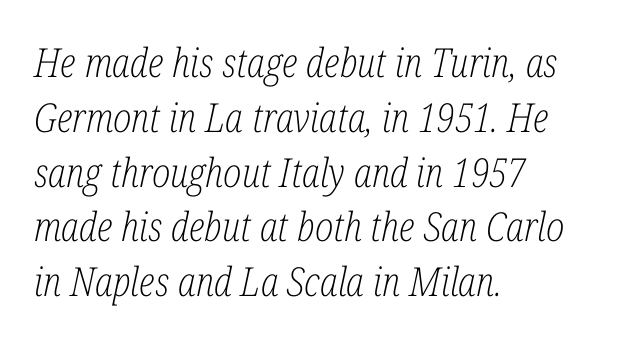
A typesetter would call this leading conventional body-copy spacing. In CSS terms this would be text-align: left. Each letter keeps its own natural width here, so spacing adapts to shape. A typesetter would label this face a serif. Quick note: underline off. Is the type slanted? Yes — the strokes lean at a clear angle.
